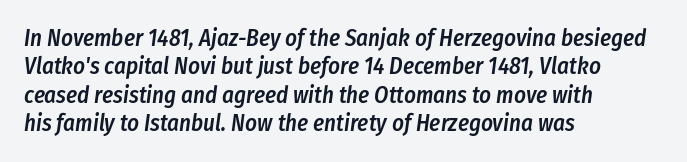
The glyphs look as if they've been sheared to an angle. In CSS terms this would be text-align: left. Each word holds together tightly as a unit, with standard inter-letter gaps. On the weight axis this lands at semibold, roughly 600.
